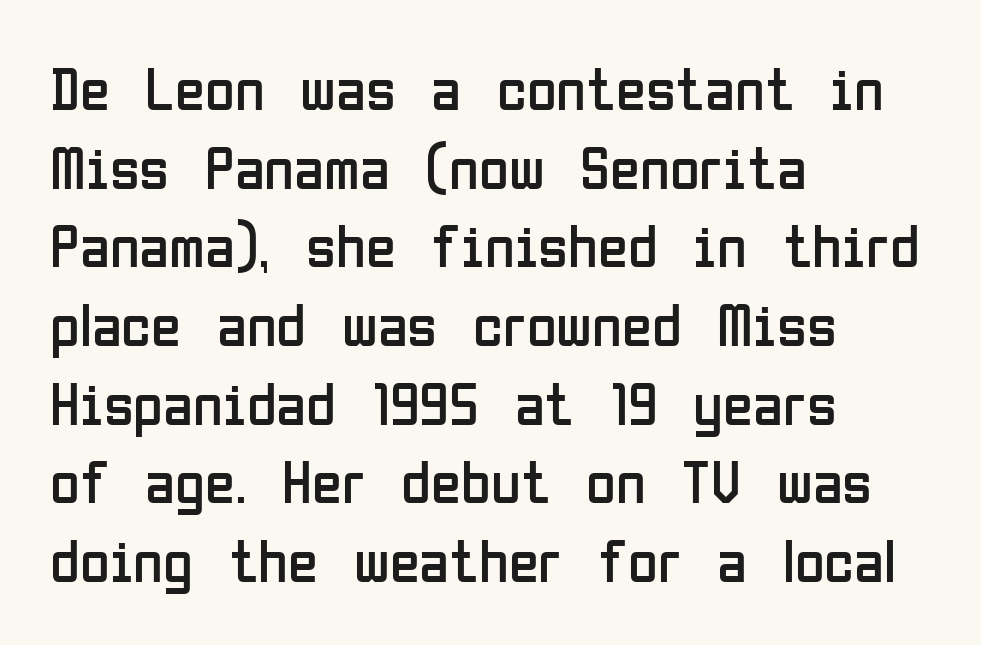
{"serif": "no", "italic": "no", "bold": "no", "weight": "regular", "width": "condensed", "stroke_contrast": "low", "x_height": "medium", "monospaced": "no", "underline": "no", "align": "left", "line_spacing": "normal", "line_spacing_ratio": 1.29, "letter_spacing": "normal", "letter_spacing_em": 0.0, "glyph_px": 61}
